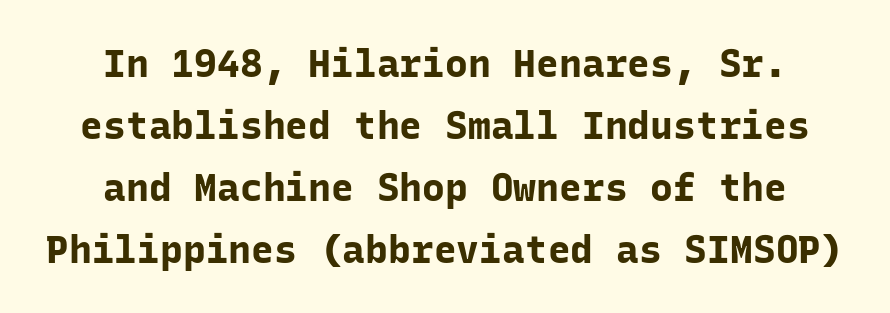
The image shows 38 px bold sans-serif type, upright, monospaced; set centered, normal line spacing (1.63x), normal letter spacing, not underlined; low stroke contrast and a medium x-height.
